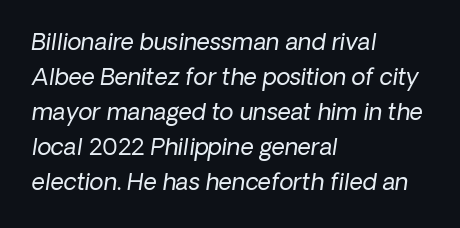
The image shows 23 px text type; set left-aligned, normal line spacing (1.52x), normal letter spacing, not underlined.
